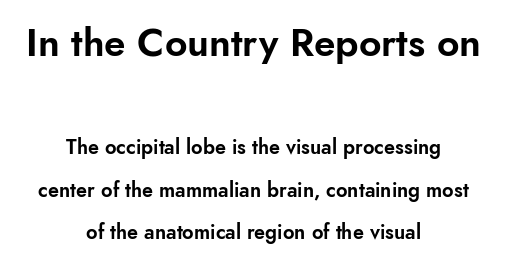
Q: Is the text italic (slanted)? A: No, it is upright.
Q: Is the typeface a serif or a sans-serif typeface? A: Sans-serif.
Q: Is the text underlined? A: No.
Q: How is the paragraph aligned? A: Centered.
Q: Is the spacing between letters normal or unusually wide? A: Normal.
Q: Is the spacing between lines tight, normal or loose? A: Loose.
Q: Which block of text is set in a larger size, the first (top) or the second (bottom)? A: The first (top) one.
Q: Width (condensed, normal, or wide)? A: Normal.
Q: Stroke contrast? A: Low.
Q: x-height? A: Small.
Q: Monospaced? A: No.
